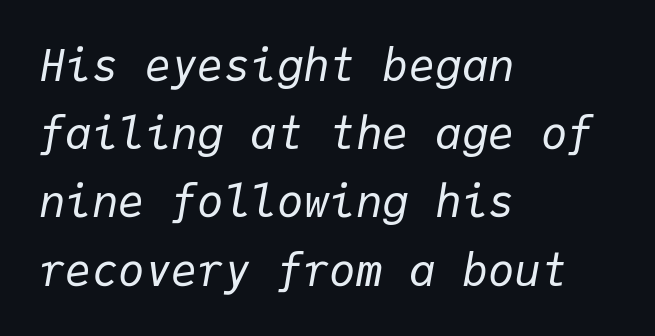
The image shows 44 px regular-weight type, italic (leaning right), monospaced; set left-aligned, normal line spacing (1.55x), normal letter spacing, not underlined; low stroke contrast and a medium x-height.
